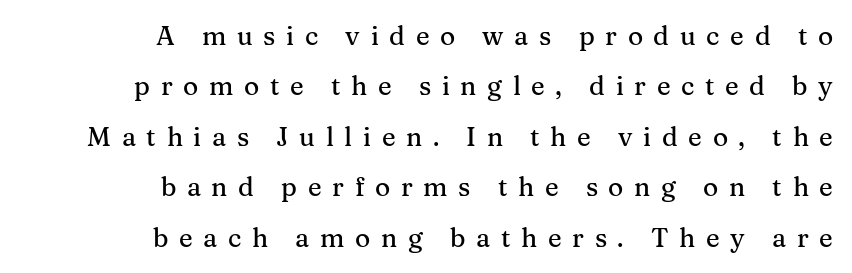
{"italic": "no", "underline": "no", "align": "right", "line_spacing": "loose", "line_spacing_ratio": 1.94, "letter_spacing": "wide", "letter_spacing_em": 0.41, "glyph_px": 26}
